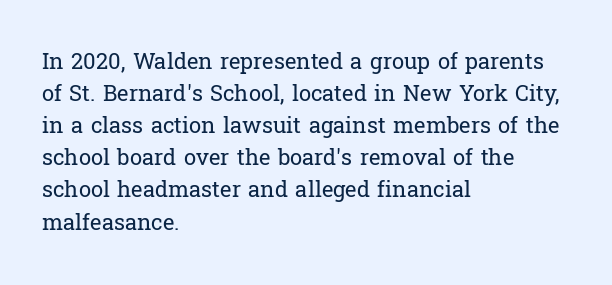
The image shows 22 px text type, upright; set left-aligned, normal line spacing (1.46x), normal letter spacing, not underlined.
